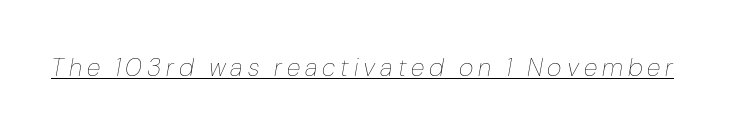
{"italic": "yes", "lean": "right", "slant_degrees": 10, "bold": "no", "underline": "yes", "letter_spacing": "wide", "letter_spacing_em": 0.2, "glyph_px": 25}
